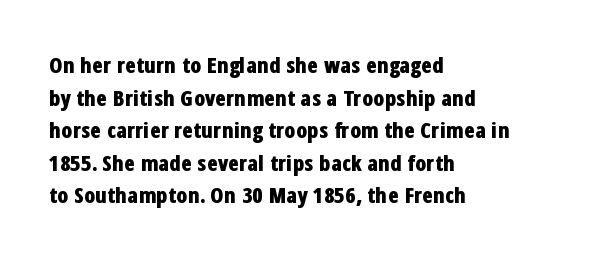
The letters stand straight up with perfectly vertical stems. Vertical spacing — default. Beneath every word, the page is bare. Typeset ragged right — the left edge is the straight one.
